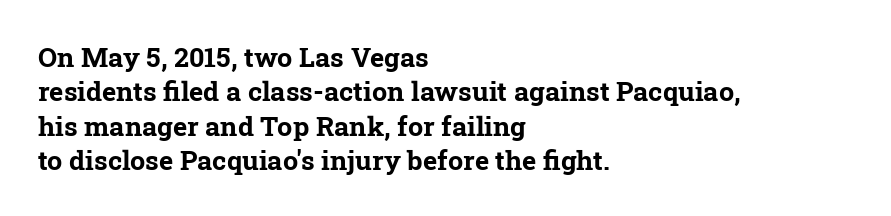
Q: Is the text bold? A: Yes.
Q: Is the text underlined? A: No.
Q: How is the paragraph aligned? A: Left-aligned.
Q: Is the spacing between letters normal or unusually wide? A: Normal.
Q: Is the spacing between lines tight, normal or loose? A: Normal.
